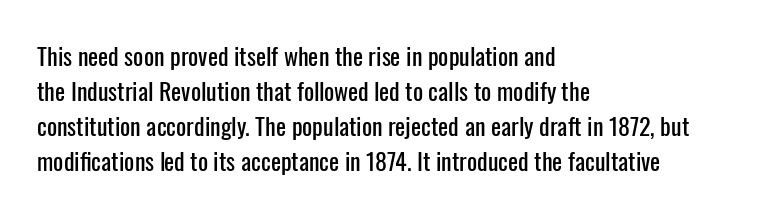
Style check: upright. The designer left line spacing at the default. Casual observation: everything's shoved over to the left. Tracking here is standard; glyphs follow each other at the usual distance. The foot of each line stays bare and open.
